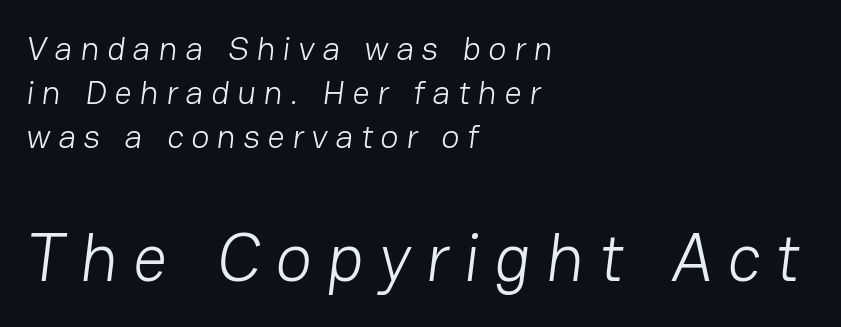
The image shows 68 px light sans-serif type; set left-aligned, normal line spacing (1.3x), unusually wide letter spacing (+0.22 em), not underlined; the second (bottom) block is 2.0x larger; low stroke contrast and a medium x-height.
